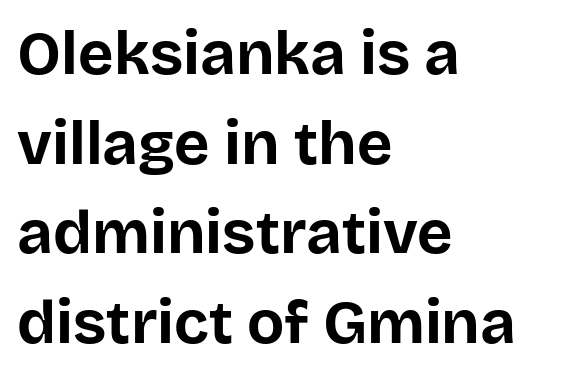
{"serif": "no", "italic": "no", "bold": "yes", "weight": "bold", "width": "normal", "stroke_contrast": "low", "x_height": "large", "monospaced": "no", "underline": "no", "align": "left", "line_spacing": "normal", "line_spacing_ratio": 1.47, "letter_spacing": "normal", "letter_spacing_em": 0.0, "glyph_px": 61}
